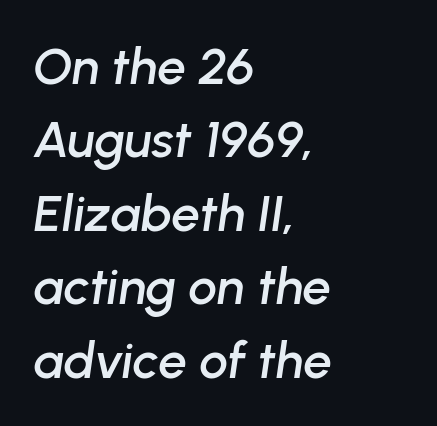
{"italic": "yes", "lean": "right", "slant_degrees": 8, "width": "normal", "stroke_contrast": "low", "x_height": "medium", "monospaced": "no", "underline": "no", "align": "left", "line_spacing": "normal", "line_spacing_ratio": 1.44, "letter_spacing": "normal", "letter_spacing_em": 0.0, "glyph_px": 51}
